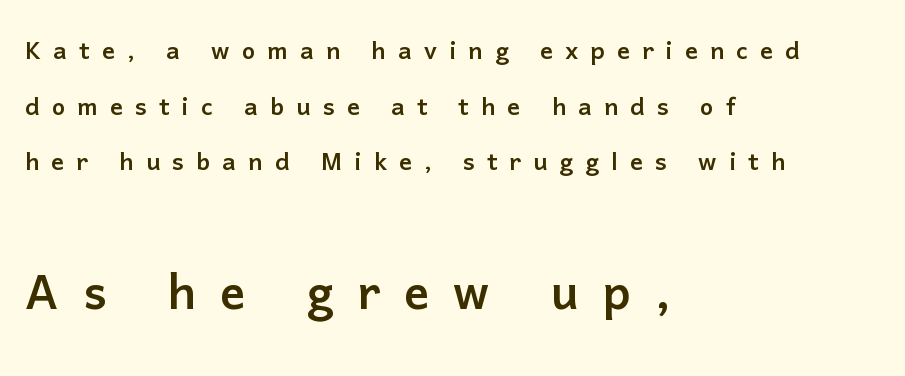
{"serif": "no", "italic": "no", "width": "normal", "stroke_contrast": "low", "x_height": "medium", "monospaced": "no", "underline": "no", "align": "left", "line_spacing_ratio": 1.74, "letter_spacing": "wide", "letter_spacing_em": 0.38, "larger_block": "second", "size_ratio": 1.97, "glyph_px": 63}
